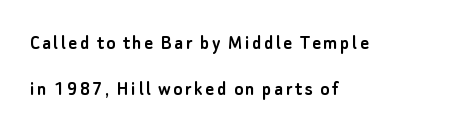
The image shows 21 px text type, upright; set left-aligned, loose line spacing (2.2x), not underlined.
